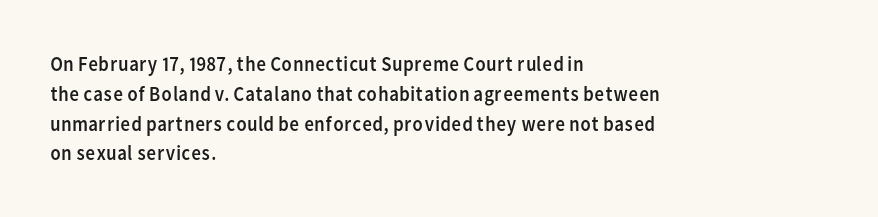
Quick note: interline space is typical. Nothing unusual about the tracking: characters are spaced as the font intends. Unmarked baselines from the first word to the last. No italicization has been applied; the sample stays upright.
